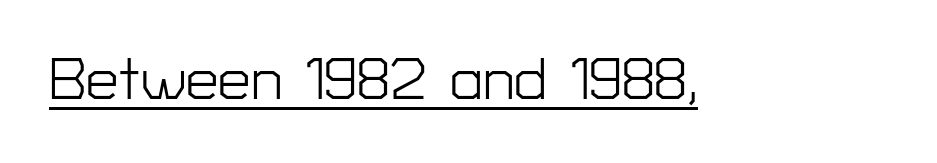
Stems and bowls with no extra thickness — not bold. Is this a fixed-width face? No — the glyphs have proportional, varying widths. Is this a sans? Yes — the strokes have no serifs. Students, note that the glyphs here touch the page at normal intervals.
